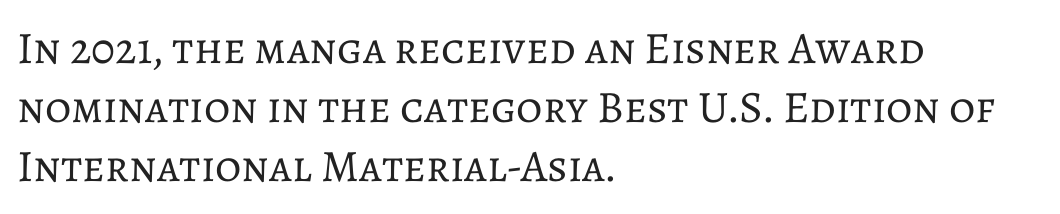
{"italic": "no", "bold": "no", "weight": "regular", "width": "normal", "stroke_contrast": "low", "x_height": "medium", "monospaced": "no", "underline": "no", "align": "left", "line_spacing": "normal", "line_spacing_ratio": 1.31, "letter_spacing": "normal", "letter_spacing_em": 0.0, "glyph_px": 45}
